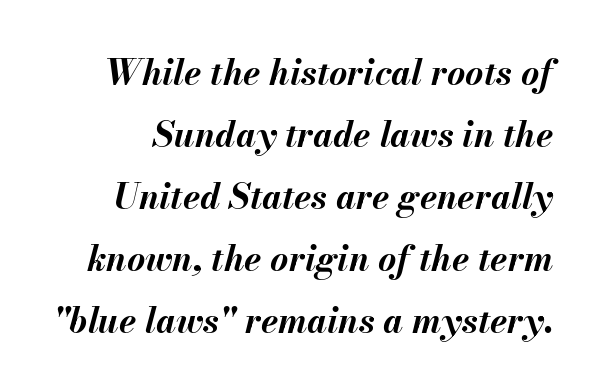
Compared with typical body copy, the letter spacing here is the same. The face used here has the dense, thick strokes of a bold. Compared with ordinary roman type, these characters are visibly tilted. Looks like regular typesetting: each glyph gets only the width it needs. The specimen omits any rule beneath the text block's lines.
